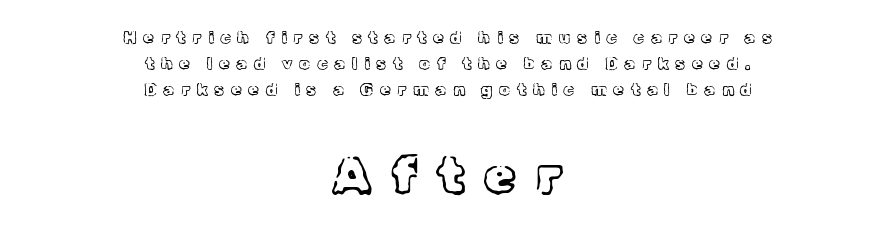
Letters rest on an invisible, unmarked baseline. Here the second block reads like a headline and the first like body copy. Style check: upright. Stem width sits at or under what a default text font uses. This sample keeps an unexceptional amount of space between lines. The font family rendered here belongs to the serif group.
